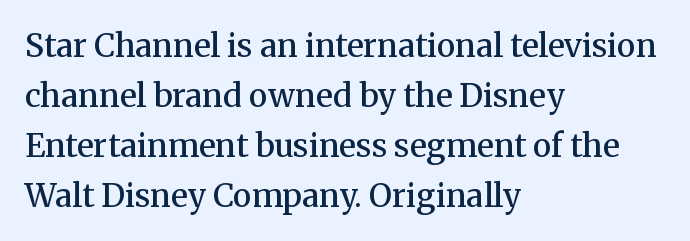
{"serif": "yes", "italic": "no", "bold": "semi", "weight": "semibold", "width": "normal", "stroke_contrast": "medium", "x_height": "medium", "monospaced": "no", "underline": "no", "align": "left", "line_spacing": "normal", "line_spacing_ratio": 1.56, "letter_spacing": "normal", "letter_spacing_em": 0.0, "glyph_px": 32}
